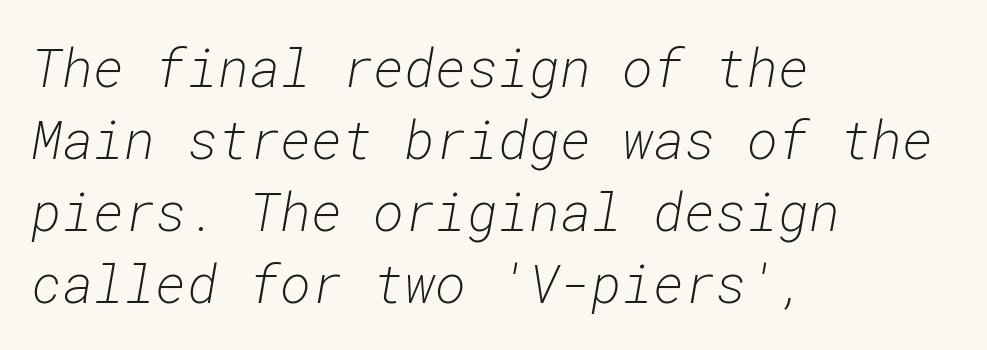
{"italic": "yes", "lean": "right", "slant_degrees": 10, "bold": "no", "weight": "light", "width": "normal", "stroke_contrast": "low", "x_height": "medium", "monospaced": "yes", "underline": "no", "align": "left", "line_spacing": "normal", "line_spacing_ratio": 1.36, "letter_spacing": "normal", "letter_spacing_em": 0.0, "glyph_px": 53}
